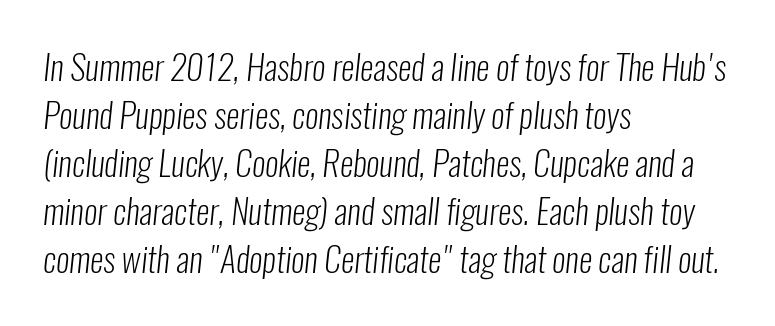
Nobody drew a line under any word here. You could not count columns in this text — the font is proportionally spaced. Successive baselines arrive at the customary interval. Heaviness? Minimal to ordinary, like unemphasized prose.
